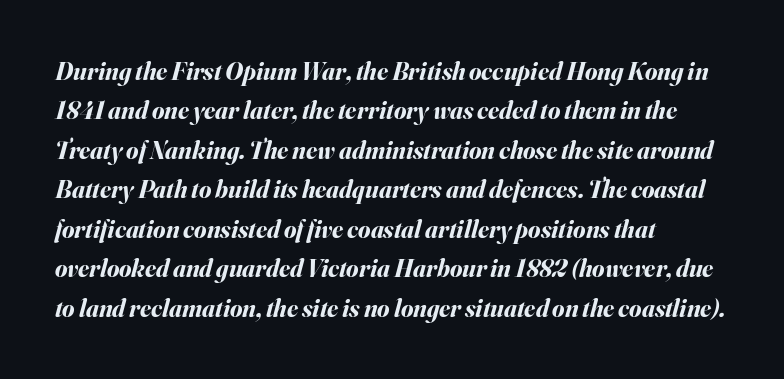
{"italic": "yes", "lean": "right", "slant_degrees": 16, "bold": "yes", "underline": "no", "align": "left", "line_spacing": "normal", "line_spacing_ratio": 1.58, "letter_spacing": "normal", "letter_spacing_em": 0.0, "glyph_px": 25}
